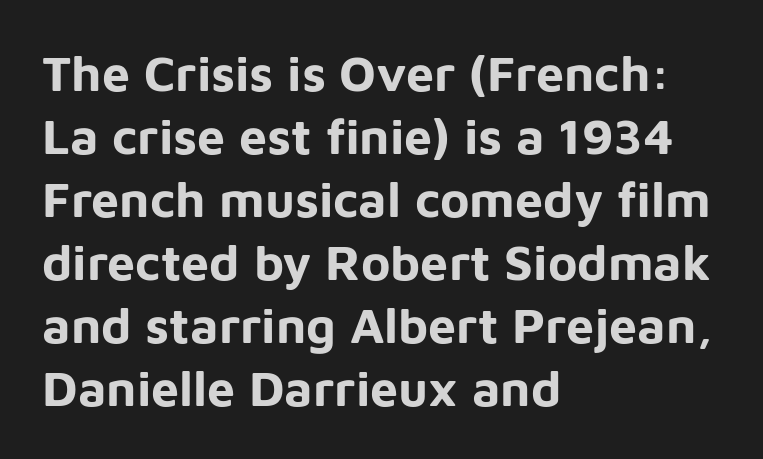
Q: Is the text bold? A: Yes.
Q: Is the text italic (slanted)? A: No, it is upright.
Q: Is the typeface a serif or a sans-serif typeface? A: Sans-serif.
Q: Is the text underlined? A: No.
Q: How is the paragraph aligned? A: Left-aligned.
Q: Is the spacing between letters normal or unusually wide? A: Normal.
Q: Is the spacing between lines tight, normal or loose? A: Normal.
Q: Width (condensed, normal, or wide)? A: Normal.
Q: Stroke contrast? A: Low.
Q: x-height? A: Medium.
Q: Monospaced? A: No.
